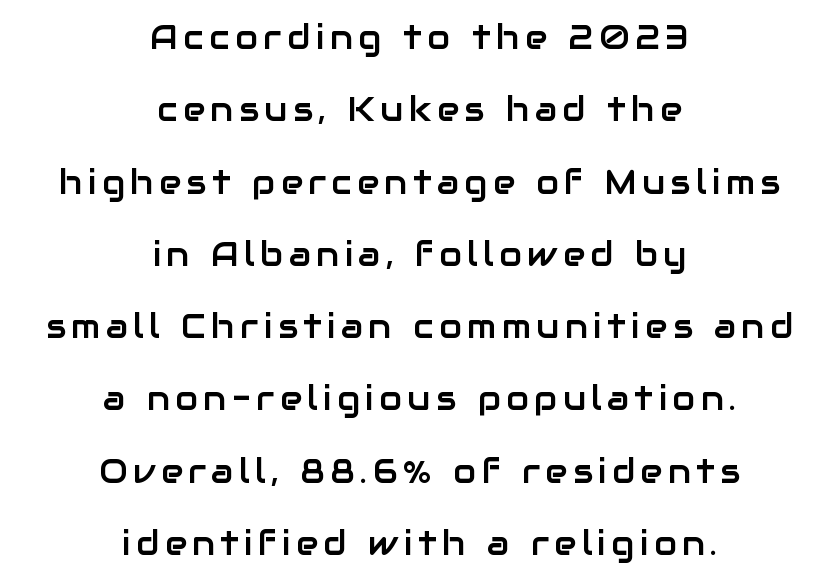
Each line is balanced around a shared central axis. Letterform terminals end flat and unadorned throughout the passage. Spacing verdict: proportional, widths tailored to each character. Italic? Not at all — the glyphs are vertical. This sample trades compactness for vertical openness between lines. No word sits above an underline.
